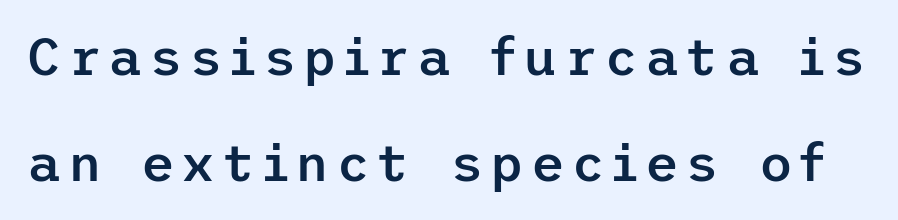
These lines stand farther apart than default settings would place them. The letters stand upright; this is a roman face. Typographic density is moderately raised because the face is semibold. Examine the stroke ends and you'll find no serifs.
